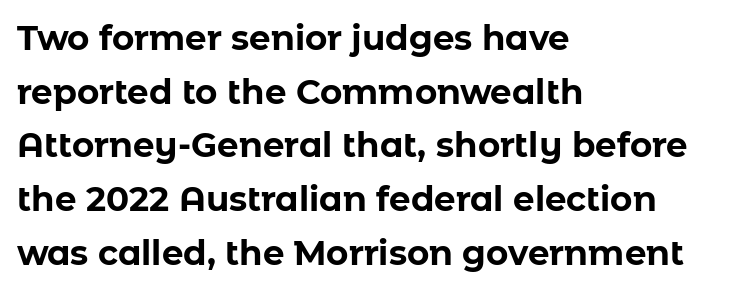
Pretty heavy lettering here — definitely bold. Is this a fixed-width face? No — the glyphs have proportional, varying widths. Does the leading feel generous? No, just average. The ragged edge is on the right, which tells us the setting is flush left. Observe the ordinary spacing: letters are neighbours, not strangers.
